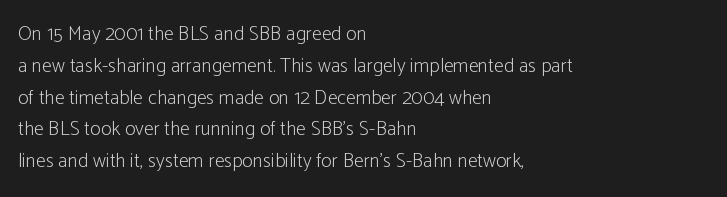
This is not heavy type; no bold has been used. Tracking here is standard; glyphs follow each other at the usual distance. Horizontal bands of white between lines are of average thickness. Underlining? Definitely not there. A student would call this left alignment; a typographer would say flush left, rag right.
